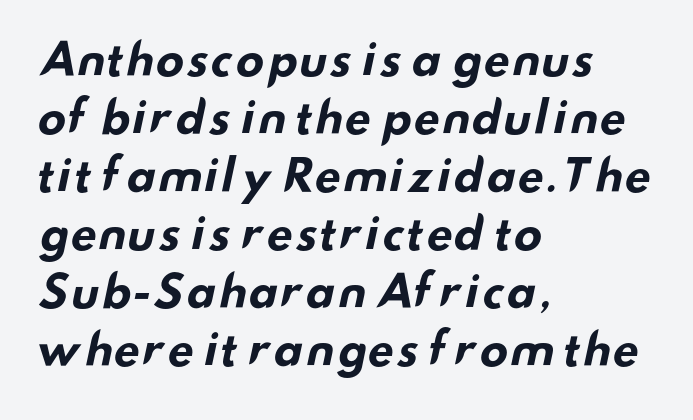
The image shows 43 px bold, wide sans-serif type; set left-aligned, normal line spacing (1.35x), normal letter spacing, not underlined; low stroke contrast and a small x-height.
